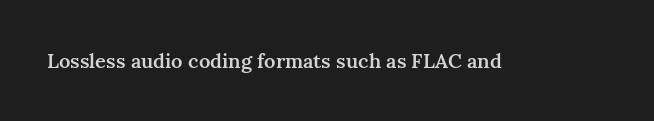
Q: Is the text bold? A: Semi-bold.
Q: Is the text italic (slanted)? A: No, it is upright.
Q: Is the text underlined? A: No.
Q: Is the spacing between letters normal or unusually wide? A: Normal.
